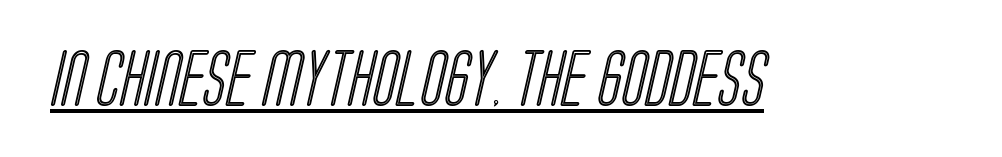
Q: Is the text underlined? A: Yes.
Q: Is the spacing between letters normal or unusually wide? A: Normal.
Q: Width (condensed, normal, or wide)? A: Condensed.
Q: x-height? A: Large.
Q: Monospaced? A: No.
